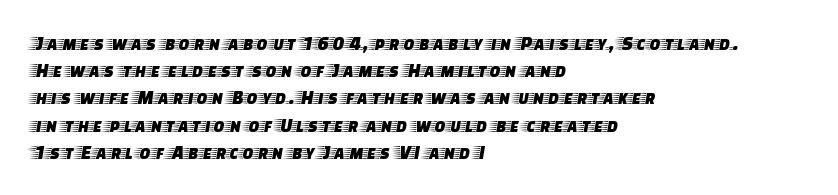
Q: Is the text italic (slanted)? A: Yes.
Q: Is the text underlined? A: No.
Q: How is the paragraph aligned? A: Left-aligned.
Q: Is the spacing between letters normal or unusually wide? A: Normal.
Q: Is the spacing between lines tight, normal or loose? A: Normal.
